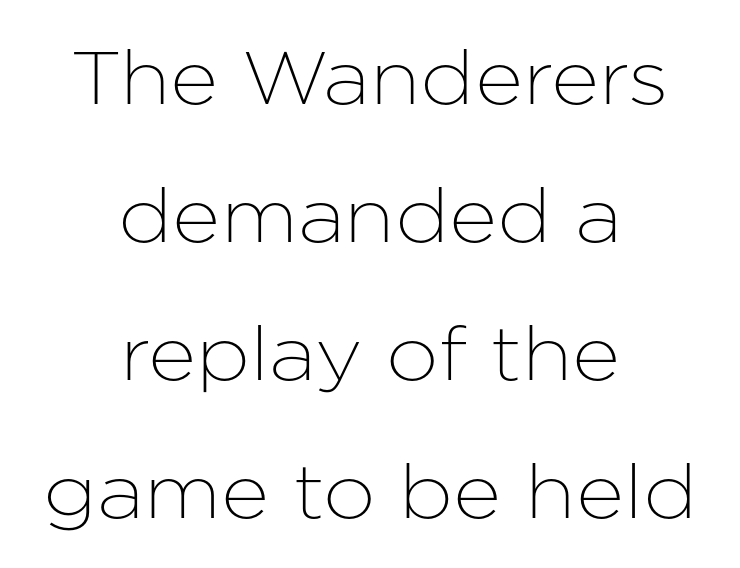
Q: Is the text italic (slanted)? A: No, it is upright.
Q: Is the typeface a serif or a sans-serif typeface? A: Sans-serif.
Q: Is the text underlined? A: No.
Q: How is the paragraph aligned? A: Centered.
Q: Is the spacing between letters normal or unusually wide? A: Normal.
Q: Width (condensed, normal, or wide)? A: Normal.
Q: Stroke contrast? A: Low.
Q: x-height? A: Medium.
Q: Monospaced? A: No.
